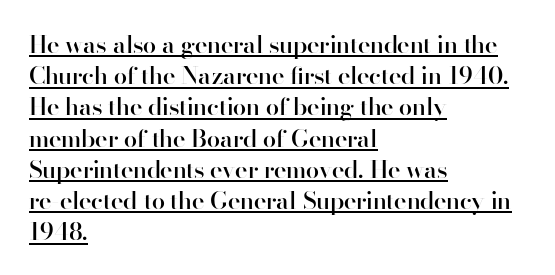
The image shows 24 px text type, upright; set left-aligned, normal line spacing (1.3x), normal letter spacing, underlined.
